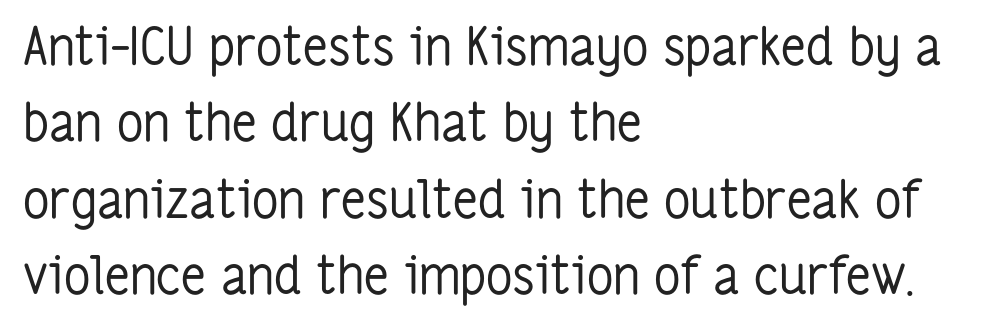
The image shows 52 px regular-weight, condensed sans-serif type, upright; set left-aligned, normal line spacing (1.47x), normal letter spacing, not underlined; low stroke contrast and a medium x-height.
